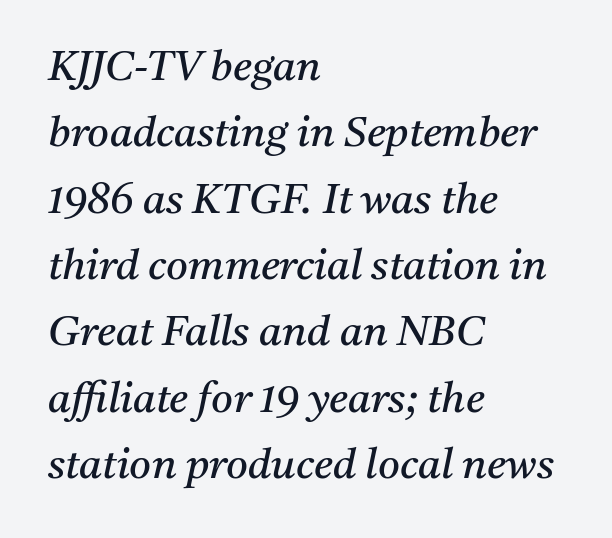
{"serif": "yes", "italic": "yes", "lean": "right", "slant_degrees": 11, "bold": "no", "weight": "regular", "width": "normal", "stroke_contrast": "medium", "x_height": "medium", "monospaced": "no", "underline": "no", "align": "left", "line_spacing": "normal", "line_spacing_ratio": 1.58, "letter_spacing": "normal", "letter_spacing_em": 0.0, "glyph_px": 42}
